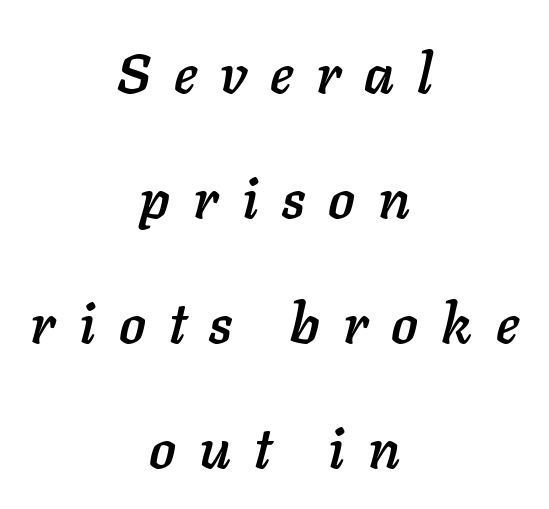
The image shows 56 px text type, italic (leaning right); set centered, loose line spacing (2.23x), unusually wide letter spacing (+0.41 em), not underlined; low stroke contrast and a medium x-height.
